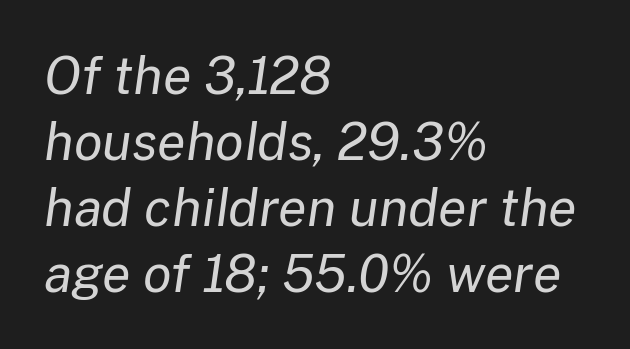
Q: Is the text bold? A: No.
Q: Is the text italic (slanted)? A: Yes, it leans right by about 8 degrees.
Q: Is the text underlined? A: No.
Q: How is the paragraph aligned? A: Left-aligned.
Q: Is the spacing between letters normal or unusually wide? A: Normal.
Q: Is the spacing between lines tight, normal or loose? A: Normal.
Q: Width (condensed, normal, or wide)? A: Normal.
Q: Stroke contrast? A: Low.
Q: x-height? A: Medium.
Q: Monospaced? A: No.
